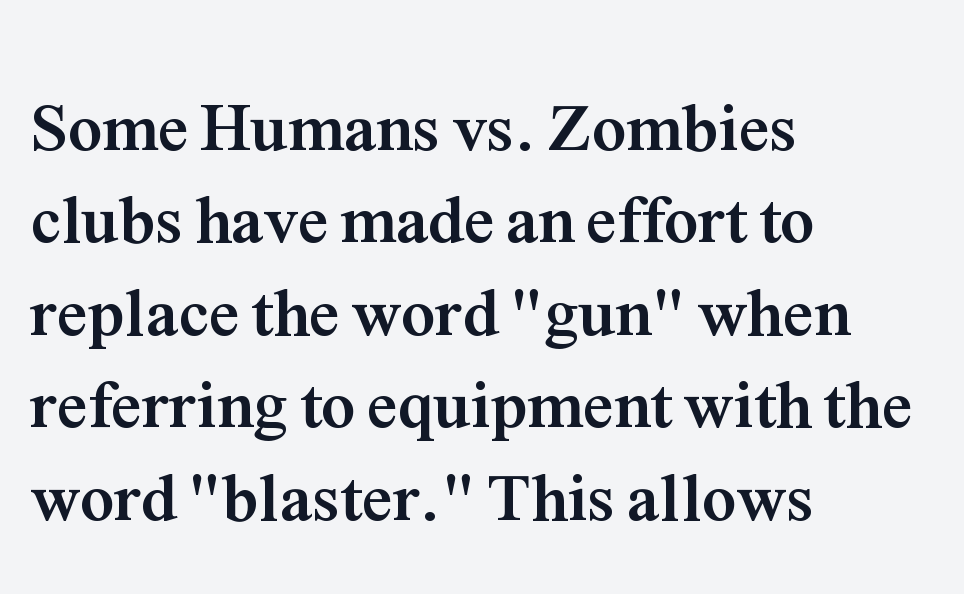
The image shows 68 px semibold serif type, upright; set left-aligned, normal line spacing (1.36x), normal letter spacing, not underlined; medium stroke contrast and a medium x-height.
